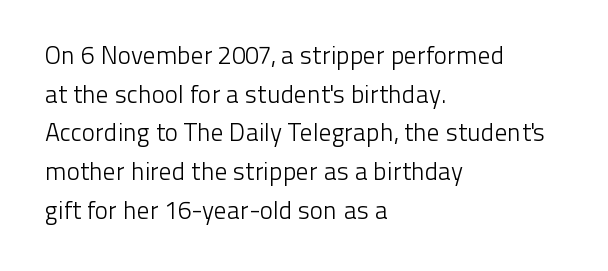
Notice how descenders clear the ascenders below comfortably — that's standard leading. Posture: vertical. Letter spacing: default. This rendering uses left alignment, leaving the right contour irregular.
